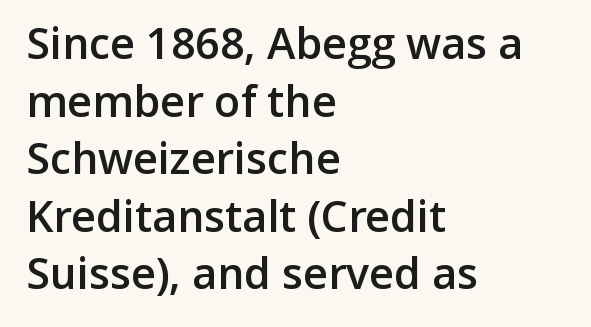
Q: Is the text bold? A: Semi-bold.
Q: Is the text italic (slanted)? A: No, it is upright.
Q: Is the typeface a serif or a sans-serif typeface? A: Sans-serif.
Q: Is the text underlined? A: No.
Q: How is the paragraph aligned? A: Left-aligned.
Q: Is the spacing between letters normal or unusually wide? A: Normal.
Q: Is the spacing between lines tight, normal or loose? A: Normal.
Q: Width (condensed, normal, or wide)? A: Normal.
Q: Stroke contrast? A: Low.
Q: x-height? A: Medium.
Q: Monospaced? A: No.
